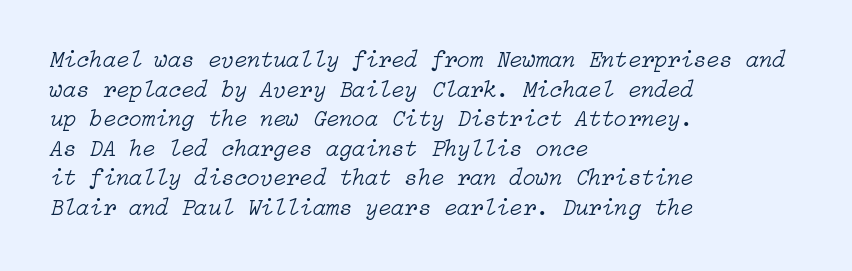
Caption: multi-line text, flush left, ragged right. This sample uses an oblique cut, with every glyph tilted off the vertical. Underline: absent. Each word holds together tightly as a unit, with standard inter-letter gaps. The strokes carry an ordinary text weight at most.
